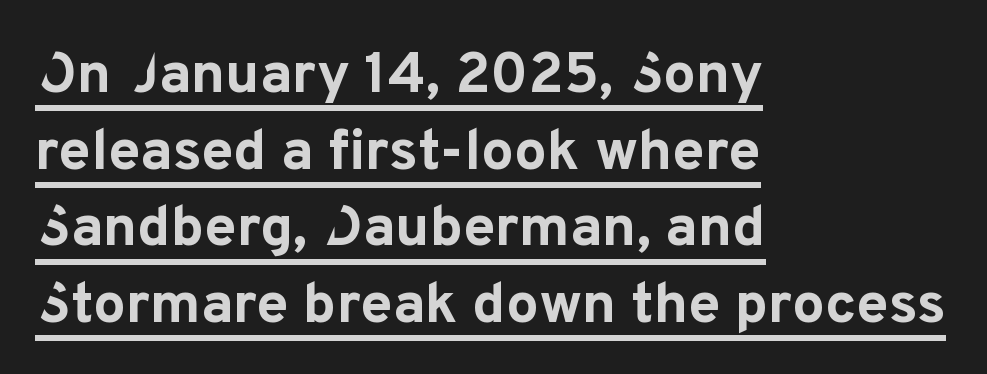
{"serif": "no", "italic": "no", "bold": "yes", "weight": "bold", "width": "normal", "stroke_contrast": "low", "x_height": "medium", "monospaced": "no", "underline": "yes", "align": "left", "line_spacing": "normal", "line_spacing_ratio": 1.32, "letter_spacing": "normal", "letter_spacing_em": 0.0, "glyph_px": 58}
